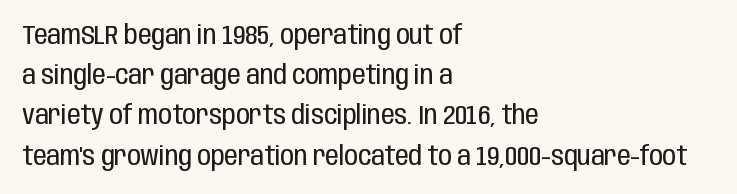
Q: Is the text bold? A: No.
Q: Is the text italic (slanted)? A: No, it is upright.
Q: Is the text underlined? A: No.
Q: How is the paragraph aligned? A: Left-aligned.
Q: Is the spacing between letters normal or unusually wide? A: Normal.
Q: Is the spacing between lines tight, normal or loose? A: Normal.
